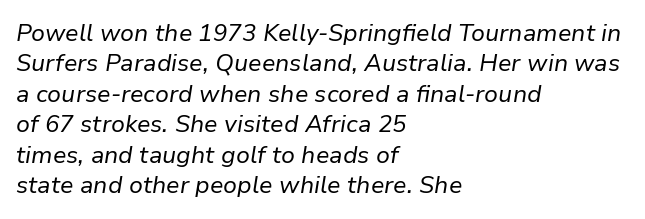
The image shows 24 px text type, italic (leaning right); set left-aligned, normal line spacing (1.27x), normal letter spacing, not underlined.
